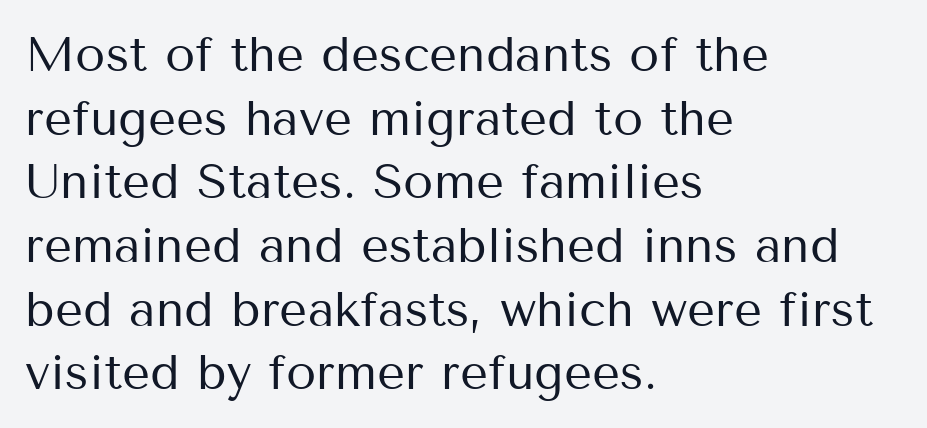
{"serif": "no", "italic": "no", "bold": "no", "weight": "regular", "width": "normal", "stroke_contrast": "medium", "x_height": "medium", "monospaced": "no", "underline": "no", "align": "left", "line_spacing": "normal", "line_spacing_ratio": 1.3, "letter_spacing": "normal", "letter_spacing_em": 0.0, "glyph_px": 49}
